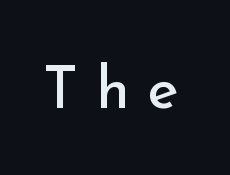
Q: Is the text bold? A: No.
Q: Is the text italic (slanted)? A: No, it is upright.
Q: Is the typeface a serif or a sans-serif typeface? A: Sans-serif.
Q: Is the text underlined? A: No.
Q: Is the spacing between letters normal or unusually wide? A: Unusually wide.
Q: Width (condensed, normal, or wide)? A: Normal.
Q: Stroke contrast? A: Low.
Q: x-height? A: Small.
Q: Monospaced? A: No.
